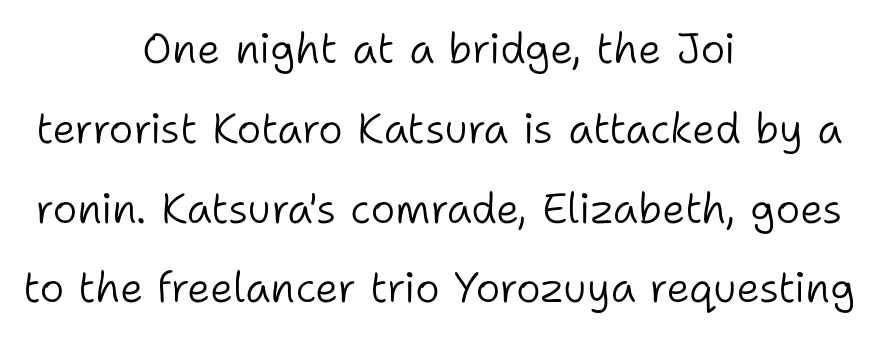
The image shows 42 px light sans-serif type, upright; set centered, loose line spacing (1.9x), normal letter spacing, not underlined; low stroke contrast and a medium x-height.
